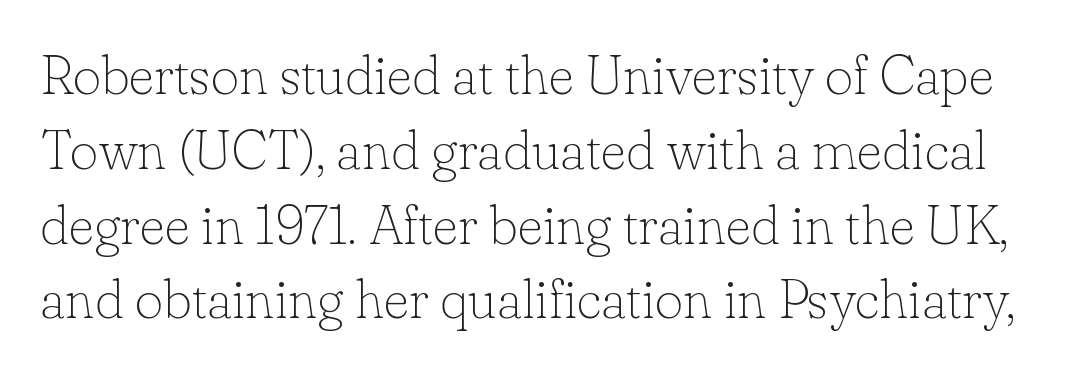
Designer's note — italics off, roman on. Each new line begins a customary step beneath the previous one. Stems here are at most as thick as an everyday book face. The font family rendered here belongs to the serif group.
